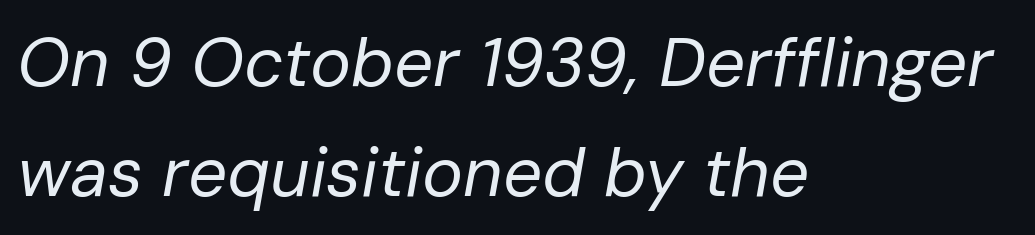
The image shows 69 px regular-weight type, italic (leaning right); set left-aligned, normal line spacing (1.59x), normal letter spacing, not underlined; low stroke contrast and a medium x-height.
